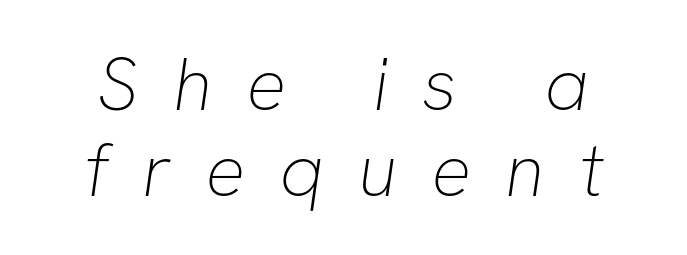
Q: Is the text bold? A: No.
Q: Is the typeface a serif or a sans-serif typeface? A: Sans-serif.
Q: Is the text underlined? A: No.
Q: How is the paragraph aligned? A: Centered.
Q: Is the spacing between letters normal or unusually wide? A: Unusually wide.
Q: Is the spacing between lines tight, normal or loose? A: Tight.
Q: Width (condensed, normal, or wide)? A: Normal.
Q: Stroke contrast? A: Low.
Q: x-height? A: Medium.
Q: Monospaced? A: No.
